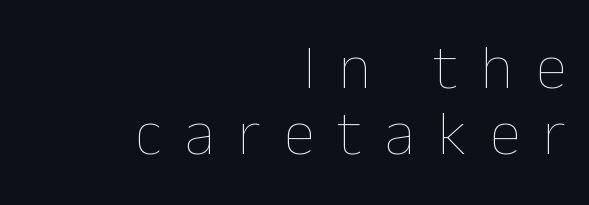
Caption: expanded tracking, letters set apart. The designer dialed line spacing down below the default. Descenders are the only things crossing below the line. The lettering stays uniformly vertical, giving the passage a roman look.
